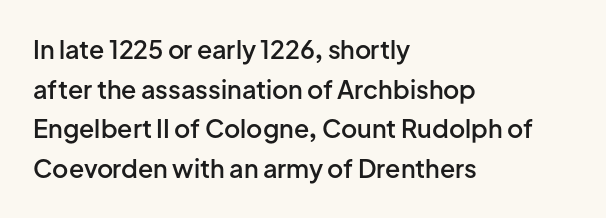
A bare baseline throughout the passage. Letter spacing: default. It's the straight-up-and-down kind of type. A somewhat darkened texture: the type is semibold rather than bold. Interline gaps are of average width in this sample. Compared with a centered layout, this one pins lines to the left instead.
